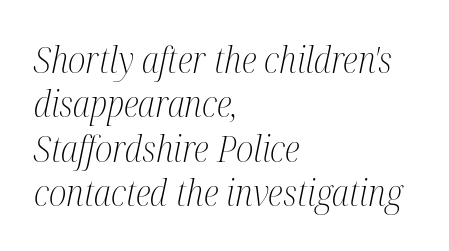
The passage shown is not underscored anywhere. Old-style or modern, the face here clearly has serifs. Is this a fixed-width face? No — the glyphs have proportional, varying widths. The letters sit at their default tracking, neither squeezed nor spread.
